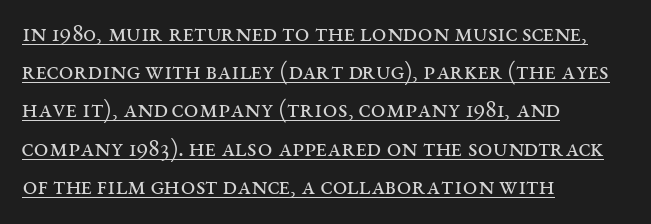
Q: Is the text bold? A: No.
Q: Is the text italic (slanted)? A: No, it is upright.
Q: Is the text underlined? A: Yes.
Q: How is the paragraph aligned? A: Left-aligned.
Q: Is the spacing between letters normal or unusually wide? A: Normal.
Q: Is the spacing between lines tight, normal or loose? A: Normal.
